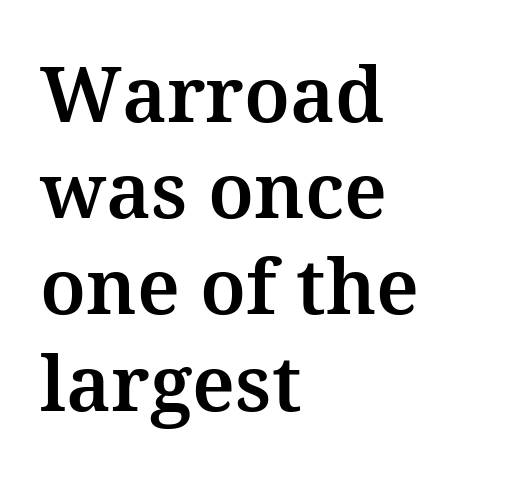
Each letter keeps its own natural width here, so spacing adapts to shape. Tracking value appears to be zero — textbook default spacing. Each letter's strokes conclude with small projecting serifs. Line starts are locked; line ends wander. Descenders hang freely into open space.
